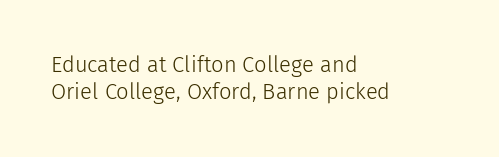
The image shows 22 px text type, upright; set left-aligned, normal line spacing (1.25x), normal letter spacing, not underlined.
